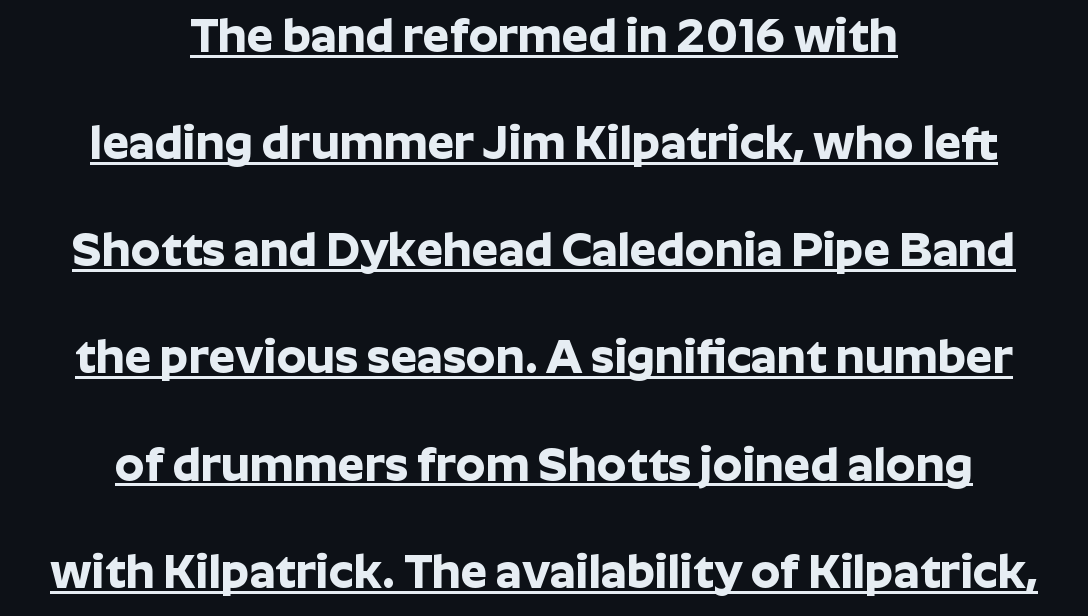
Q: Is the text bold? A: Yes.
Q: Is the text italic (slanted)? A: No, it is upright.
Q: Is the typeface a serif or a sans-serif typeface? A: Sans-serif.
Q: Is the text underlined? A: Yes.
Q: How is the paragraph aligned? A: Centered.
Q: Is the spacing between letters normal or unusually wide? A: Normal.
Q: Is the spacing between lines tight, normal or loose? A: Loose.
Q: Width (condensed, normal, or wide)? A: Normal.
Q: Stroke contrast? A: Low.
Q: x-height? A: Medium.
Q: Monospaced? A: No.
